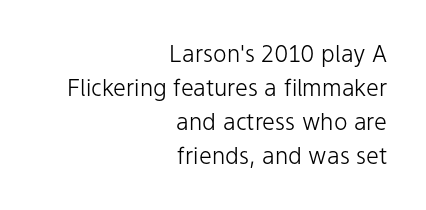
Q: Is the text bold? A: No.
Q: Is the text italic (slanted)? A: No, it is upright.
Q: Is the text underlined? A: No.
Q: How is the paragraph aligned? A: Right-aligned.
Q: Is the spacing between letters normal or unusually wide? A: Normal.
Q: Is the spacing between lines tight, normal or loose? A: Normal.
